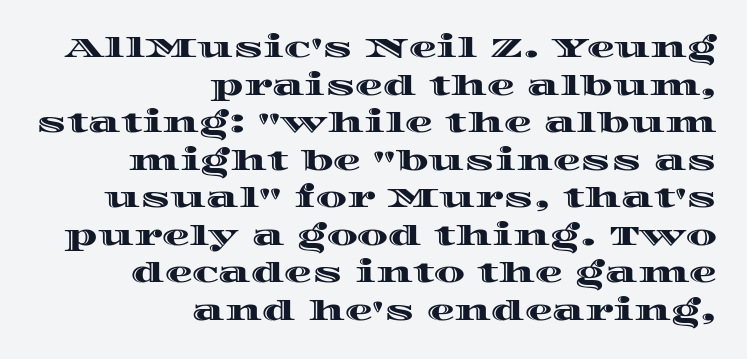
The image shows 28 px wide type, upright; set right-aligned, normal line spacing (1.34x), normal letter spacing, not underlined; a large x-height.
